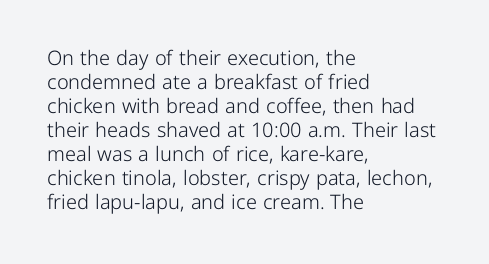
Q: Is the text bold? A: No.
Q: Is the text italic (slanted)? A: No, it is upright.
Q: Is the text underlined? A: No.
Q: How is the paragraph aligned? A: Left-aligned.
Q: Is the spacing between letters normal or unusually wide? A: Normal.
